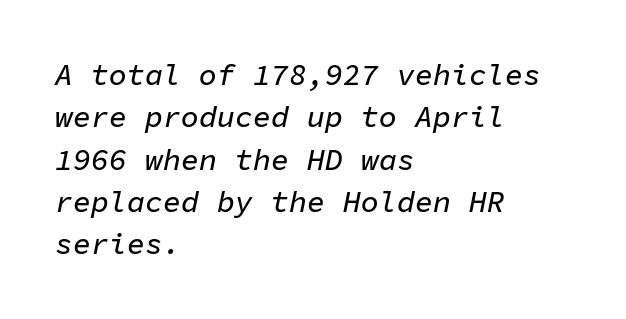
{"italic": "yes", "lean": "right", "slant_degrees": 11, "width": "normal", "stroke_contrast": "low", "x_height": "medium", "monospaced": "yes", "underline": "no", "align": "left", "line_spacing": "normal", "line_spacing_ratio": 1.41, "letter_spacing": "normal", "letter_spacing_em": 0.0, "glyph_px": 30}
